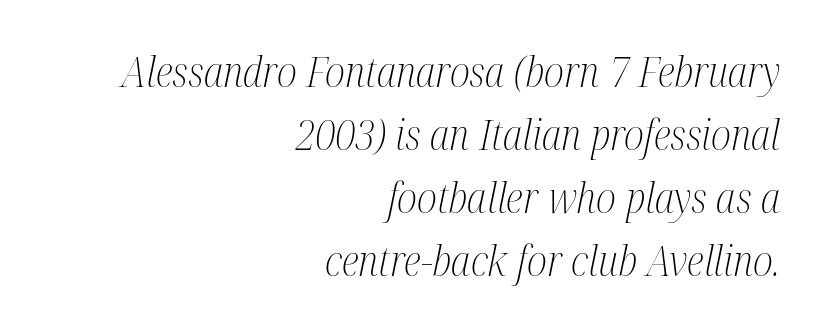
The image shows 41 px light, condensed serif type, italic (leaning right); set right-aligned, normal line spacing (1.54x), normal letter spacing, not underlined; medium stroke contrast and a medium x-height.
